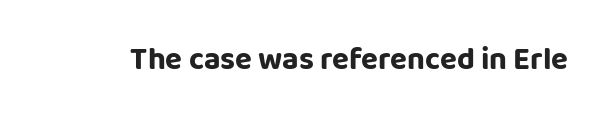
Characters remain perfectly vertical along every line. The face used here is proportionally spaced, like ordinary book or web type. The passage shown has conventional tracking throughout. The gap between lines stays unmarked. Unlike a traditional serif, this face leaves its strokes unadorned.
